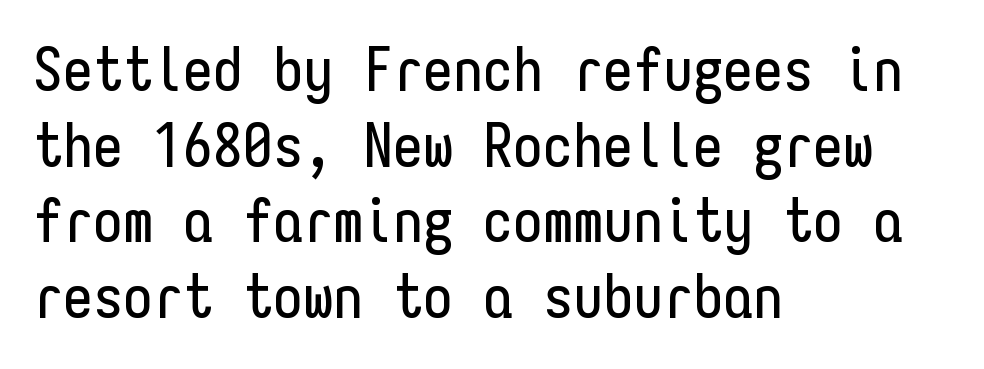
The space directly below the letters is spotless. Successive baselines arrive at the customary interval. Letterform terminals end flat and unadorned throughout the passage. These lines were composed using upright roman letters. Horizontal alignment here is leftward, the default for most running prose. Words appear dense and cohesive because spacing is normal.
